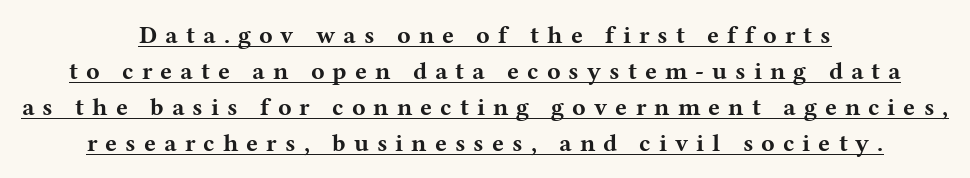
A typesetter would call this leading conventional body-copy spacing. In CSS terms this would be text-align: center. Caption: lettering with a line underneath. In terms of posture, this sample is upright. Honestly, the letter spacing is so wide it's the main thing you notice. Every letter is thick-stroked: bold, no question.
